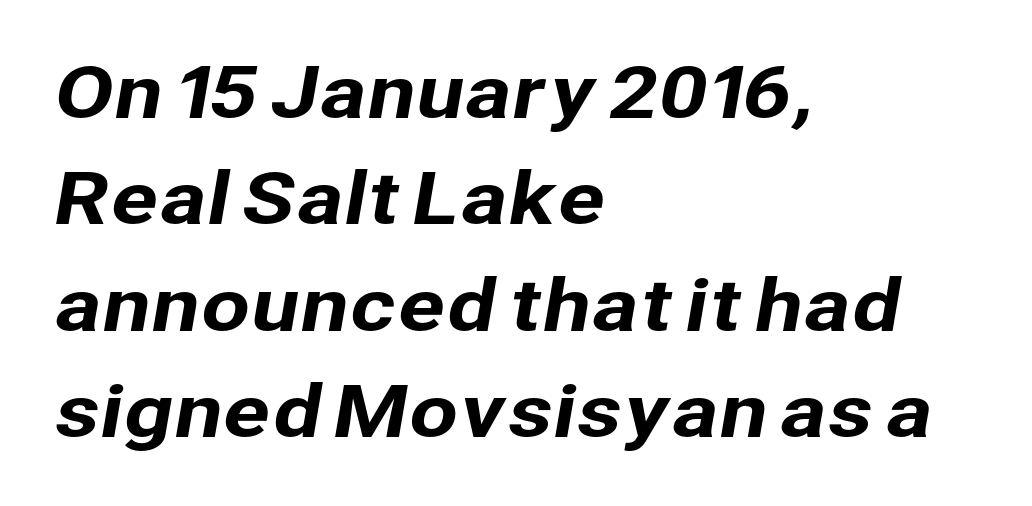
The image shows 71 px sans-serif type; set left-aligned, normal line spacing (1.5x), normal letter spacing, not underlined; low stroke contrast and a medium x-height.
